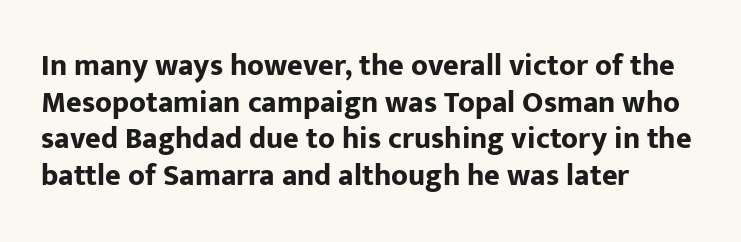
Q: Is the text bold? A: Yes.
Q: Is the text italic (slanted)? A: No, it is upright.
Q: Is the typeface a serif or a sans-serif typeface? A: Sans-serif.
Q: Is the text underlined? A: No.
Q: How is the paragraph aligned? A: Left-aligned.
Q: Is the spacing between letters normal or unusually wide? A: Normal.
Q: Width (condensed, normal, or wide)? A: Normal.
Q: Stroke contrast? A: Low.
Q: x-height? A: Medium.
Q: Monospaced? A: No.
